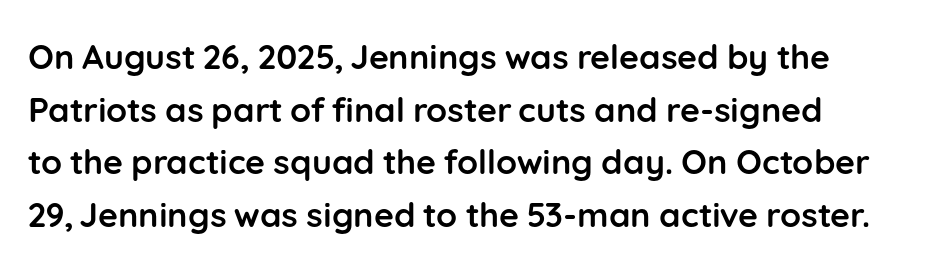
Q: Is the text bold? A: Yes.
Q: Is the text italic (slanted)? A: No, it is upright.
Q: Is the typeface a serif or a sans-serif typeface? A: Sans-serif.
Q: Is the text underlined? A: No.
Q: How is the paragraph aligned? A: Left-aligned.
Q: Is the spacing between letters normal or unusually wide? A: Normal.
Q: Is the spacing between lines tight, normal or loose? A: Normal.
Q: Width (condensed, normal, or wide)? A: Normal.
Q: Stroke contrast? A: Low.
Q: x-height? A: Medium.
Q: Monospaced? A: No.
